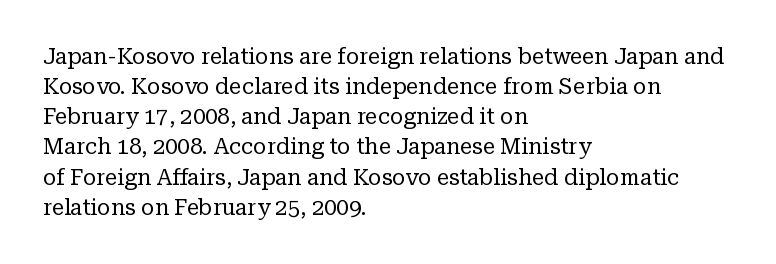
Q: Is the text bold? A: No.
Q: Is the text italic (slanted)? A: No, it is upright.
Q: Is the text underlined? A: No.
Q: How is the paragraph aligned? A: Left-aligned.
Q: Is the spacing between letters normal or unusually wide? A: Normal.
Q: Is the spacing between lines tight, normal or loose? A: Normal.
